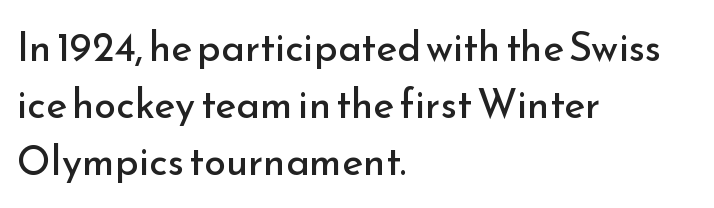
Q: Is the text bold? A: No.
Q: Is the text italic (slanted)? A: No, it is upright.
Q: Is the typeface a serif or a sans-serif typeface? A: Sans-serif.
Q: Is the text underlined? A: No.
Q: How is the paragraph aligned? A: Left-aligned.
Q: Is the spacing between letters normal or unusually wide? A: Normal.
Q: Is the spacing between lines tight, normal or loose? A: Normal.
Q: Width (condensed, normal, or wide)? A: Normal.
Q: Stroke contrast? A: Low.
Q: x-height? A: Small.
Q: Monospaced? A: No.
